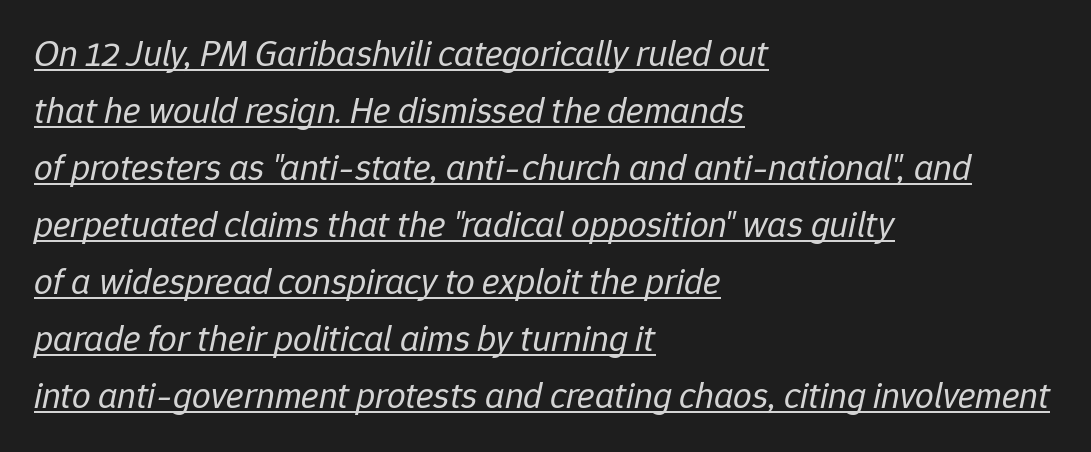
Q: Is the text bold? A: No.
Q: Is the text italic (slanted)? A: Yes, it leans right by about 12 degrees.
Q: Is the text underlined? A: Yes.
Q: How is the paragraph aligned? A: Left-aligned.
Q: Is the spacing between letters normal or unusually wide? A: Normal.
Q: Is the spacing between lines tight, normal or loose? A: Normal.
Q: Width (condensed, normal, or wide)? A: Normal.
Q: Stroke contrast? A: Low.
Q: x-height? A: Medium.
Q: Monospaced? A: No.
